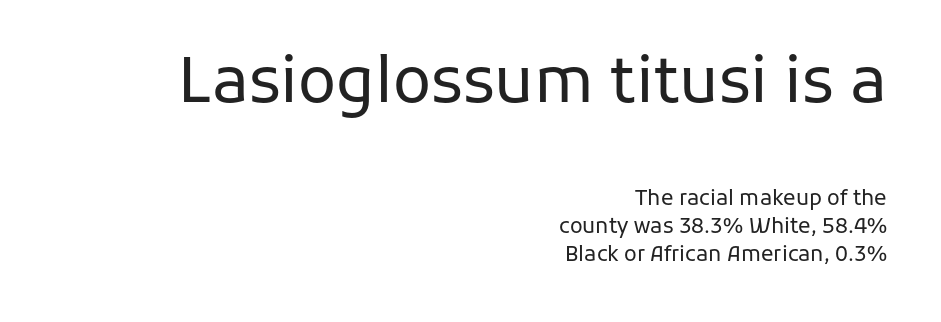
Q: Is the text bold? A: No.
Q: Is the text italic (slanted)? A: No, it is upright.
Q: Is the typeface a serif or a sans-serif typeface? A: Sans-serif.
Q: Is the text underlined? A: No.
Q: How is the paragraph aligned? A: Right-aligned.
Q: Is the spacing between letters normal or unusually wide? A: Normal.
Q: Is the spacing between lines tight, normal or loose? A: Normal.
Q: Which block of text is set in a larger size, the first (top) or the second (bottom)? A: The first (top) one.
Q: Width (condensed, normal, or wide)? A: Normal.
Q: Stroke contrast? A: Low.
Q: x-height? A: Medium.
Q: Monospaced? A: No.
